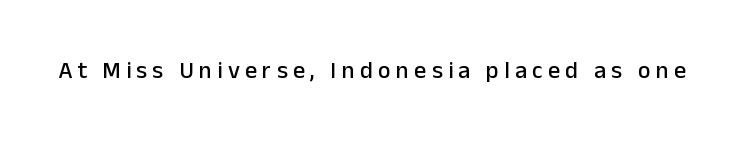
Q: Is the text italic (slanted)? A: No, it is upright.
Q: Is the text underlined? A: No.
Q: Is the spacing between letters normal or unusually wide? A: Unusually wide.
